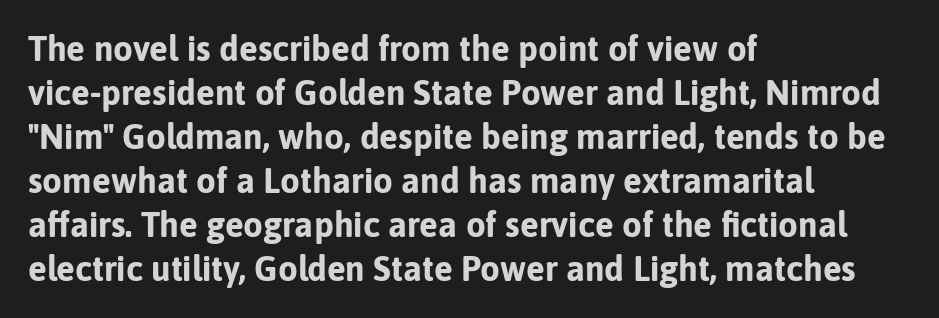
Q: Is the text bold? A: Yes.
Q: Is the text italic (slanted)? A: No, it is upright.
Q: Is the typeface a serif or a sans-serif typeface? A: Sans-serif.
Q: Is the text underlined? A: No.
Q: How is the paragraph aligned? A: Left-aligned.
Q: Is the spacing between letters normal or unusually wide? A: Normal.
Q: Is the spacing between lines tight, normal or loose? A: Normal.
Q: Width (condensed, normal, or wide)? A: Normal.
Q: Stroke contrast? A: Low.
Q: x-height? A: Medium.
Q: Monospaced? A: No.
